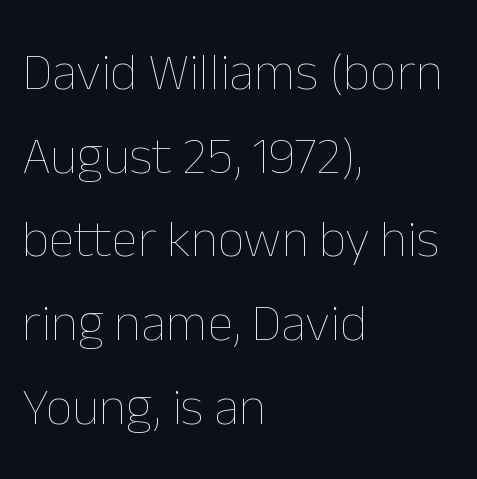
{"italic": "no", "bold": "no", "weight": "thin", "width": "normal", "stroke_contrast": "low", "x_height": "medium", "monospaced": "no", "underline": "no", "align": "left", "line_spacing": "normal", "line_spacing_ratio": 1.58, "letter_spacing": "normal", "letter_spacing_em": 0.0, "glyph_px": 53}
